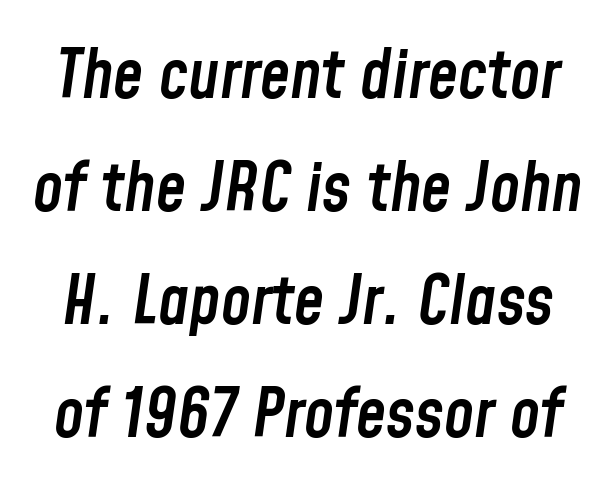
There is no visible air inserted between adjacent glyphs. Do the characters align in a grid? No, the font is proportional. Vertically, the passage feels balanced, rows spaced as you'd expect. Yep, that's italic — everything's leaning.
